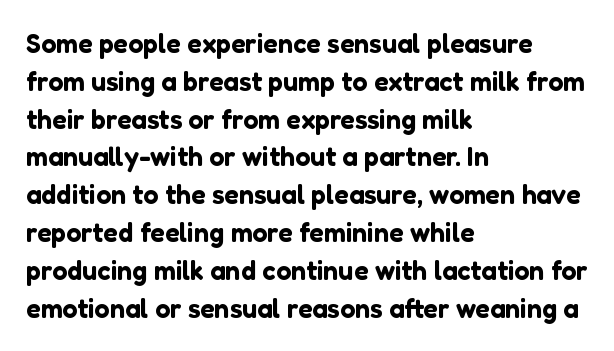
{"italic": "no", "underline": "no", "align": "left", "line_spacing": "normal", "line_spacing_ratio": 1.4, "letter_spacing": "normal", "letter_spacing_em": 0.0, "glyph_px": 27}
